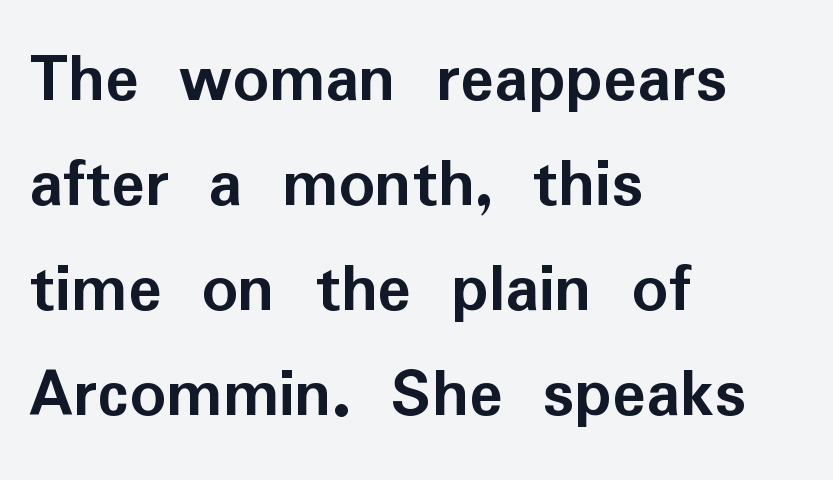
The image shows 71 px semibold sans-serif type, upright; set left-aligned, normal line spacing (1.48x), normal letter spacing, not underlined; low stroke contrast and a medium x-height.
